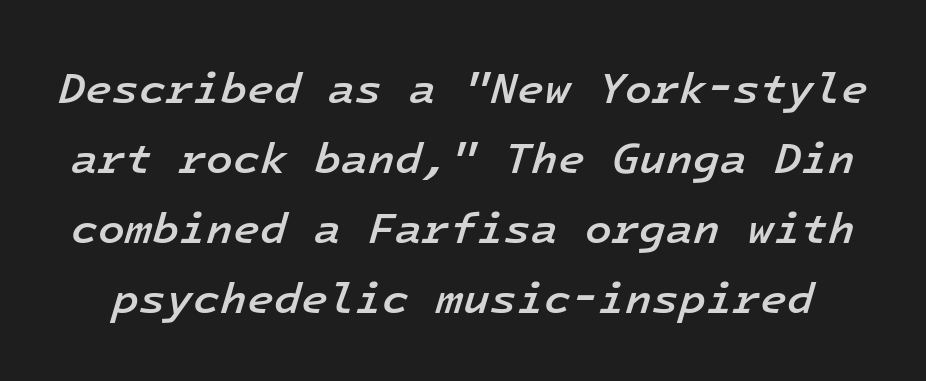
{"italic": "yes", "lean": "right", "slant_degrees": 16, "bold": "semi", "weight": "semibold", "width": "normal", "stroke_contrast": "low", "x_height": "medium", "monospaced": "yes", "underline": "no", "line_spacing": "normal", "line_spacing_ratio": 1.59, "letter_spacing": "normal", "letter_spacing_em": 0.0, "glyph_px": 44}
